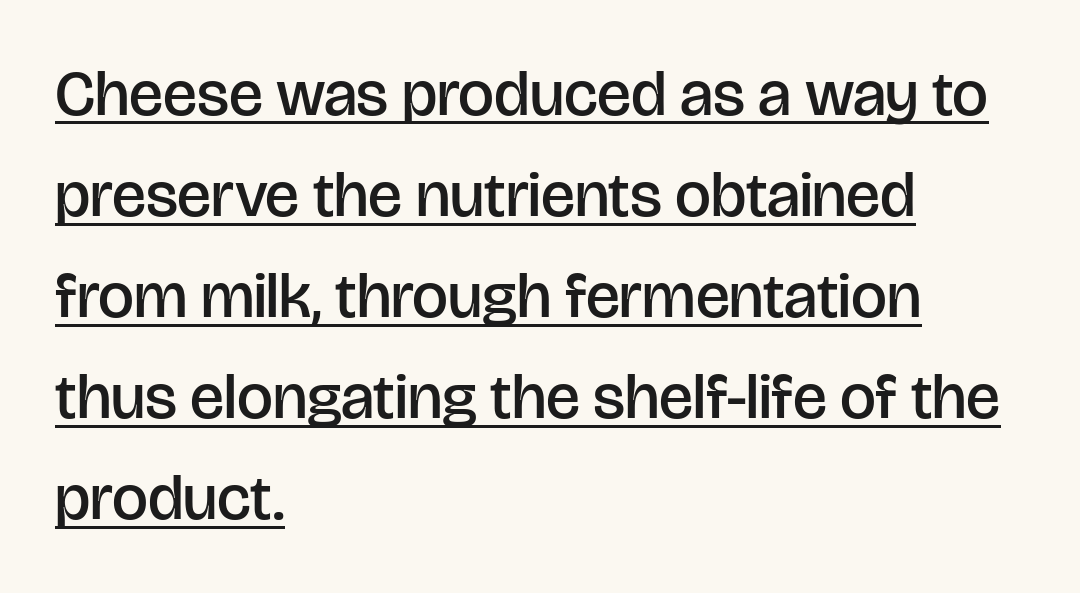
The image shows 64 px semibold sans-serif type, upright; set left-aligned, normal line spacing (1.58x), normal letter spacing, underlined; low stroke contrast and a large x-height.
